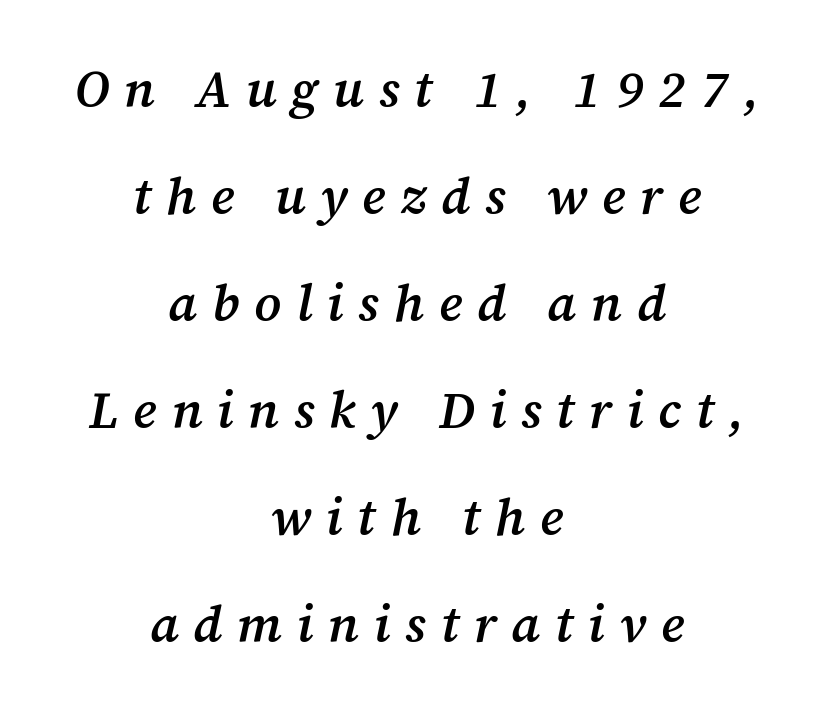
The image shows 51 px semibold serif type, italic (leaning right); set centered, loose line spacing (2.1x), unusually wide letter spacing (+0.29 em), not underlined; medium stroke contrast and a medium x-height.
